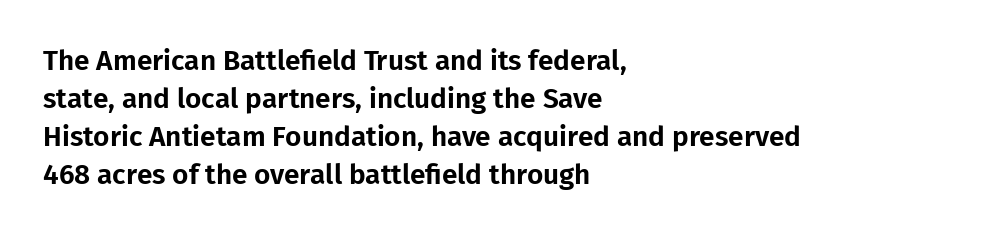
{"serif": "no", "italic": "no", "width": "normal", "stroke_contrast": "low", "x_height": "medium", "monospaced": "no", "underline": "no", "align": "left", "line_spacing": "normal", "line_spacing_ratio": 1.36, "letter_spacing": "normal", "letter_spacing_em": 0.0, "glyph_px": 28}
